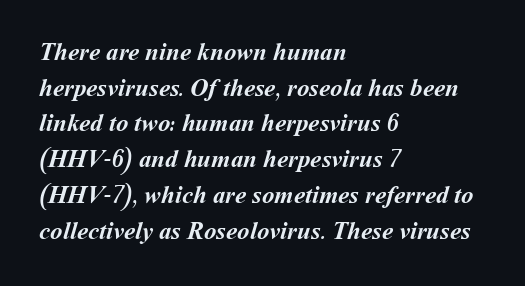
Does extra space separate the letters? No, they use regular spacing. Does the leading feel generous? No, just average. If you drew a ruler down the left edge, every line would touch it. The zone under the glyphs is completely vacant. Does the weight exceed regular? Yes, all the way to bold.
